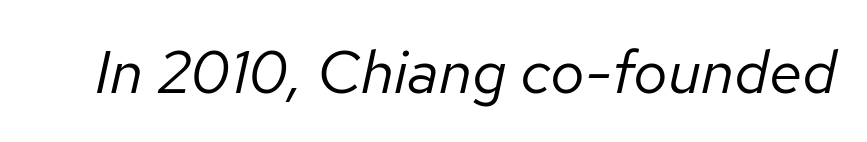
{"italic": "yes", "lean": "right", "slant_degrees": 12, "bold": "no", "weight": "regular", "width": "normal", "stroke_contrast": "low", "x_height": "medium", "monospaced": "no", "underline": "no", "letter_spacing": "normal", "letter_spacing_em": 0.0, "glyph_px": 61}
